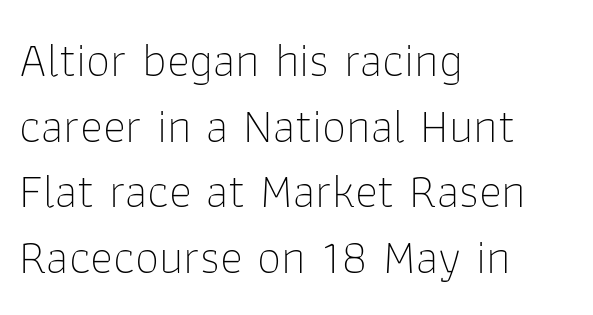
{"serif": "no", "italic": "no", "bold": "no", "weight": "thin", "width": "normal", "stroke_contrast": "low", "x_height": "medium", "monospaced": "no", "underline": "no", "align": "left", "line_spacing": "normal", "line_spacing_ratio": 1.34, "letter_spacing": "normal", "letter_spacing_em": 0.0, "glyph_px": 49}
